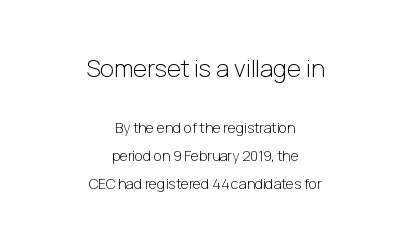
The line texture is even and compact thanks to regular tracking. The space directly below the letters is spotless. This is not heavy type; no bold has been used. A typesetter would mark this as roman, not italic. These two chunks differ in scale, with the top chunk taking the larger measure.
